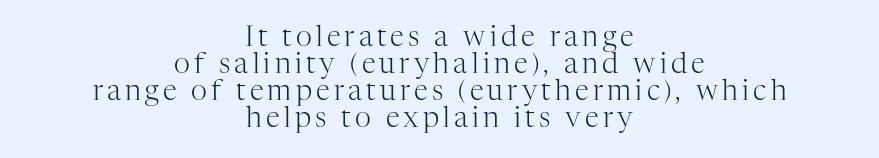
In terms of leading, this rendering errs on the cramped side. Any mark beneath the type? The region is blank. The face used here is proportionally spaced, like ordinary book or web type. Serifs: yes, visible at the terminals of the letterforms. Caption: face not bold, strokes unweighted. These lines stack symmetrically, like a column narrowing and widening about its center.
